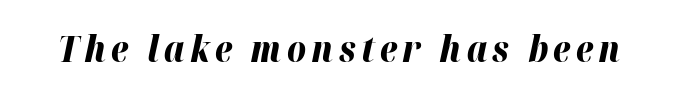
Stroke thickness is high; the sample reads as a true bold. A typesetter would mark this as italic. Think of a printed novel: that variable character pitch is what you see here. Anything drawn beneath the words? Only blank space.
